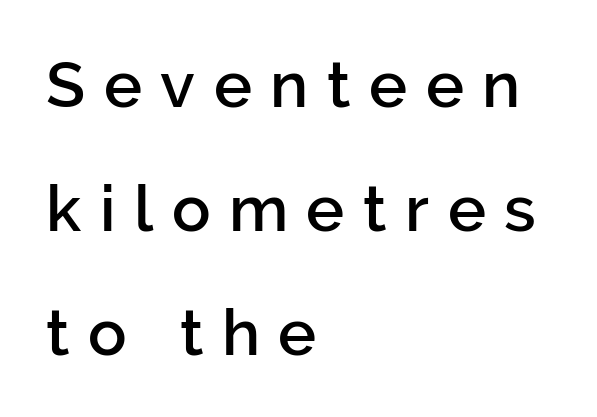
The image shows 64 px semibold sans-serif type, upright; set left-aligned, loose line spacing (1.94x), unusually wide letter spacing (+0.29 em), not underlined; low stroke contrast and a medium x-height.
